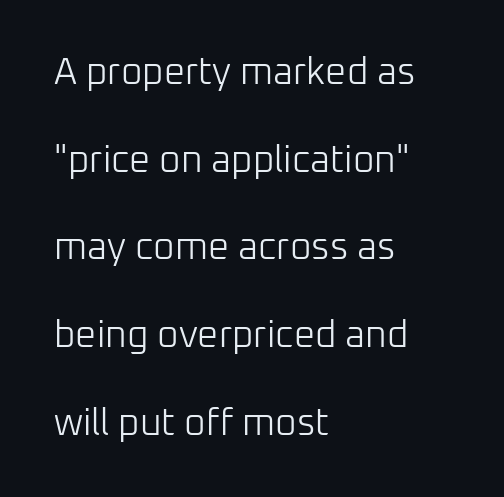
Each line starts at the same left margin while the right side varies. The space directly below the letters is spotless. Whoever set this chose breathing room over compactness in the vertical rhythm. Posture: straight, roman, zero tilt. The passage shown has conventional tracking throughout. The letters advance in unequal steps, a hallmark of proportional type.
